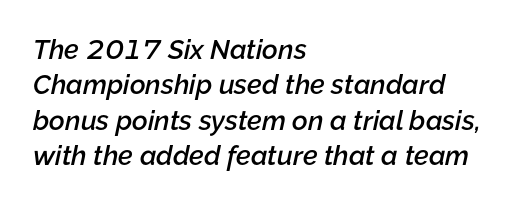
{"italic": "yes", "lean": "right", "slant_degrees": 12, "bold": "semi", "underline": "no", "align": "left", "line_spacing": "normal", "line_spacing_ratio": 1.31, "letter_spacing": "normal", "letter_spacing_em": 0.0, "glyph_px": 27}
